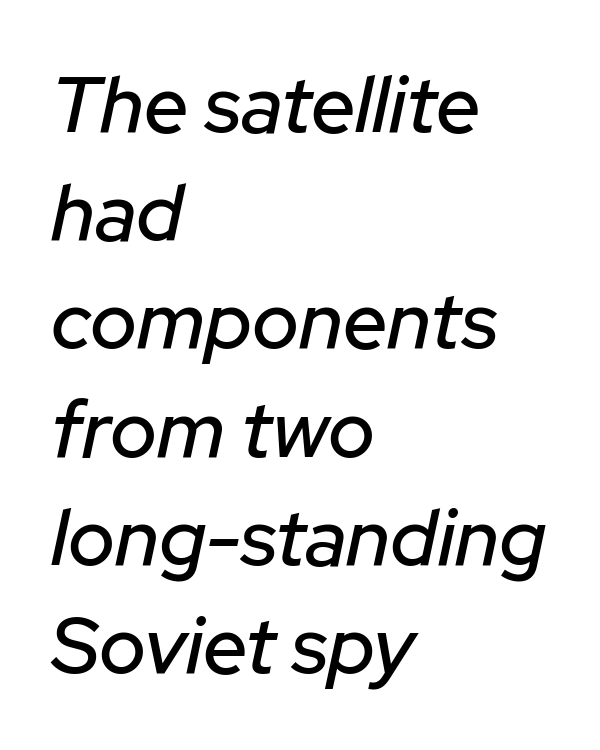
The image shows 79 px text type, italic (leaning right); set left-aligned, normal line spacing (1.37x), normal letter spacing, not underlined; low stroke contrast and a medium x-height.
